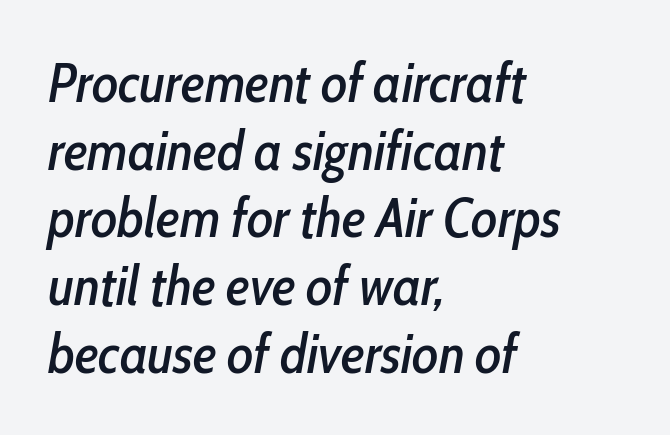
Between one letter and the next there's only the usual sliver of space. The zone under the glyphs is completely vacant. Here the designer chose a conventional face with non-uniform glyph widths. Line beginnings align vertically; line endings do not.
